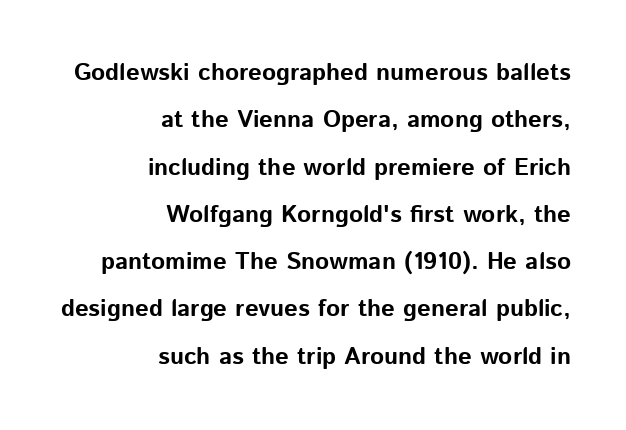
{"italic": "no", "bold": "yes", "underline": "no", "align": "right", "line_spacing": "loose", "line_spacing_ratio": 1.97, "letter_spacing": "normal", "letter_spacing_em": 0.0, "glyph_px": 24}
